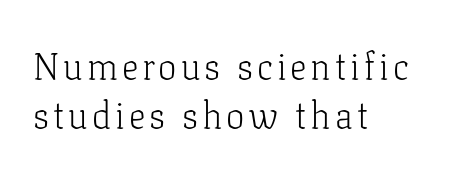
Yep, those are serifs on the letters. Just letters on the line, the space beneath them empty. One-word summary of the alignment: left. Interline gaps are of average width in this sample.
